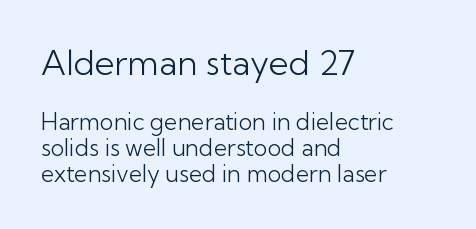
Standard letterfit; no display-style spreading of the glyphs. The vertical gap from one line to the next is small. The passage shown is typed in a proportional face where columns would drift. In CSS terms this would be text-align: left. Words float on clear page, feet unadorned. The lettering holds an erect, upright posture throughout.
